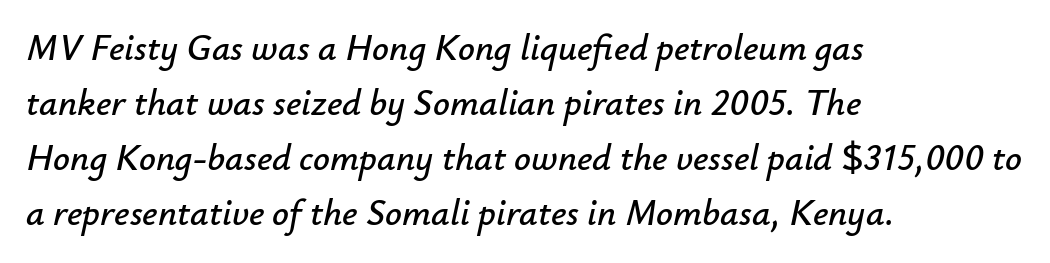
The image shows 37 px text type, italic (leaning right); set left-aligned, normal line spacing (1.49x), normal letter spacing, not underlined; low stroke contrast and a small x-height.
